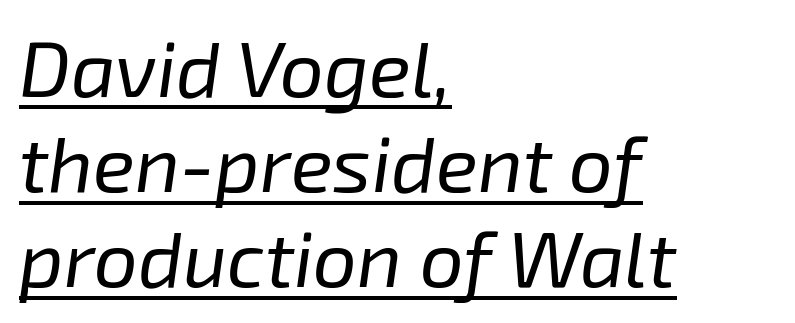
The image shows 78 px regular-weight type, italic (leaning right); set left-aligned, line spacing 1.22x, normal letter spacing, underlined; low stroke contrast and a medium x-height.
